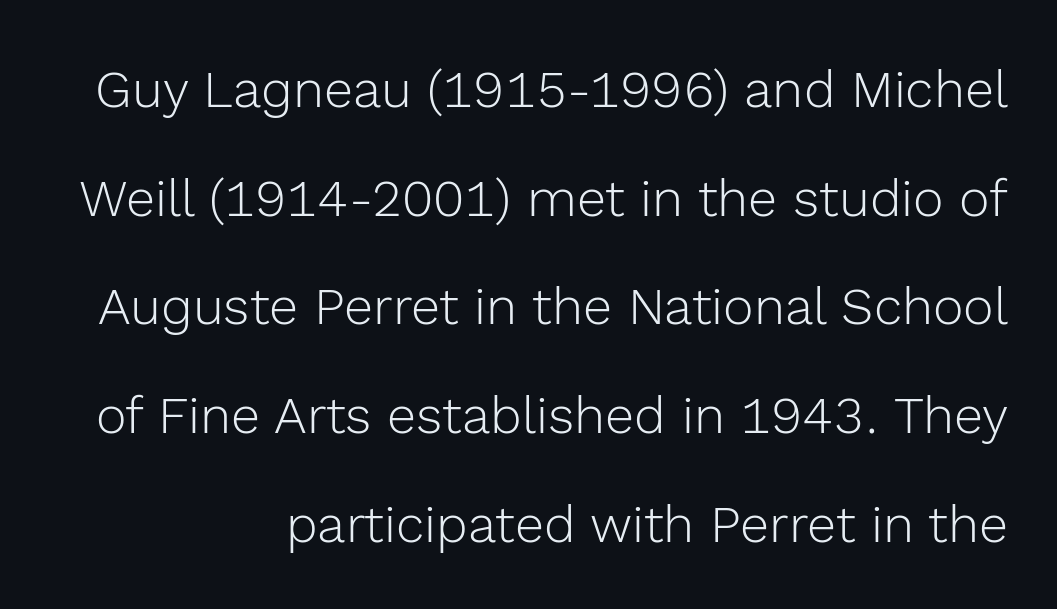
Q: Is the text bold? A: No.
Q: Is the text italic (slanted)? A: No, it is upright.
Q: Is the typeface a serif or a sans-serif typeface? A: Sans-serif.
Q: Is the text underlined? A: No.
Q: How is the paragraph aligned? A: Right-aligned.
Q: Is the spacing between letters normal or unusually wide? A: Normal.
Q: Is the spacing between lines tight, normal or loose? A: Loose.
Q: Width (condensed, normal, or wide)? A: Normal.
Q: x-height? A: Medium.
Q: Monospaced? A: No.
